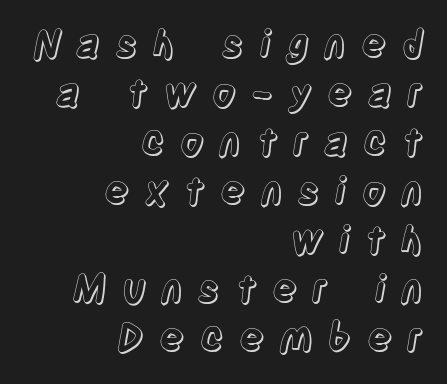
{"width": "condensed", "x_height": "large", "monospaced": "no", "underline": "no", "align": "right", "line_spacing": "normal", "line_spacing_ratio": 1.29, "letter_spacing": "wide", "letter_spacing_em": 0.38, "glyph_px": 38}
